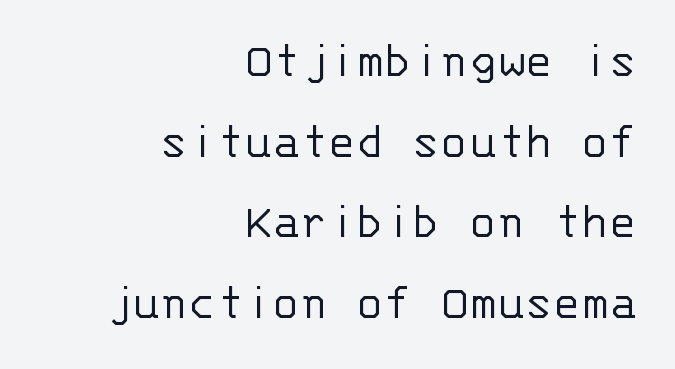
Q: Is the text bold? A: No.
Q: Is the text italic (slanted)? A: No, it is upright.
Q: Is the typeface a serif or a sans-serif typeface? A: Sans-serif.
Q: Is the text underlined? A: No.
Q: How is the paragraph aligned? A: Right-aligned.
Q: Is the spacing between letters normal or unusually wide? A: Normal.
Q: Is the spacing between lines tight, normal or loose? A: Normal.
Q: Width (condensed, normal, or wide)? A: Normal.
Q: Stroke contrast? A: Low.
Q: x-height? A: Large.
Q: Monospaced? A: Yes.
